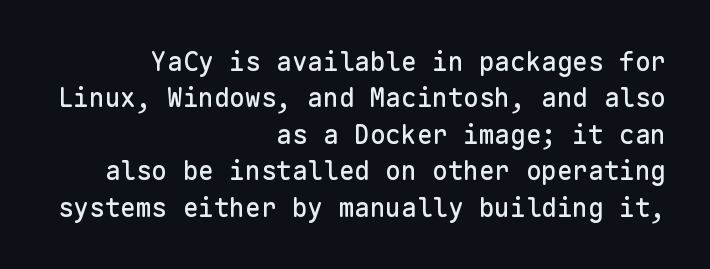
Nothing unusual about the tracking: characters are spaced as the font intends. Honestly, the row spacing looks completely unremarkable. Italic: no, the glyphs are upright roman. If you drew a ruler down the right edge, every line would touch it. The string is rendered with underlining switched off.
